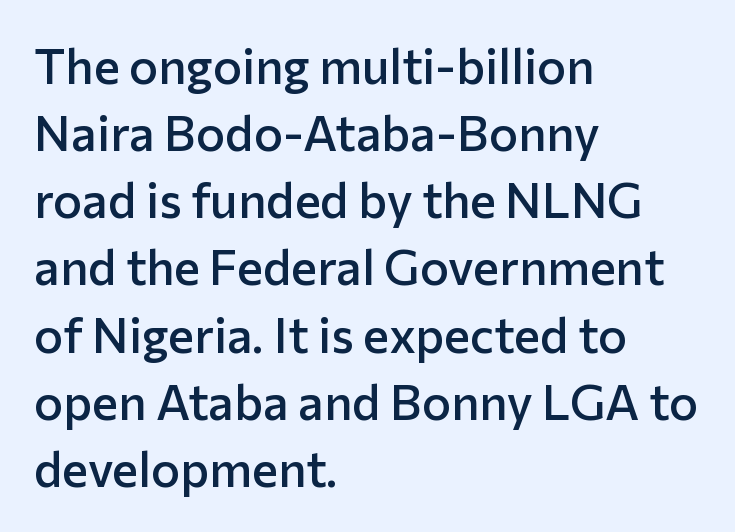
{"serif": "no", "italic": "no", "bold": "semi", "weight": "semibold", "width": "normal", "stroke_contrast": "low", "x_height": "medium", "monospaced": "no", "underline": "no", "align": "left", "line_spacing": "normal", "line_spacing_ratio": 1.37, "letter_spacing": "normal", "letter_spacing_em": 0.0, "glyph_px": 49}
